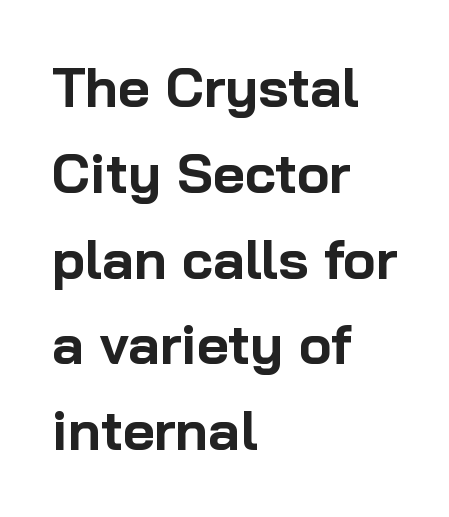
The image shows 55 px bold sans-serif type, upright; set left-aligned, normal line spacing (1.56x), normal letter spacing, not underlined; low stroke contrast and a medium x-height.
